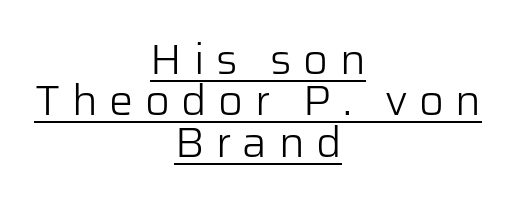
Display-style spreading of the glyphs; the letterfit is very open. The letters look calm and open, with moderate or lighter stems. Each letter keeps its own natural width here, so spacing adapts to shape. A sans-serif font was chosen for this passage.
